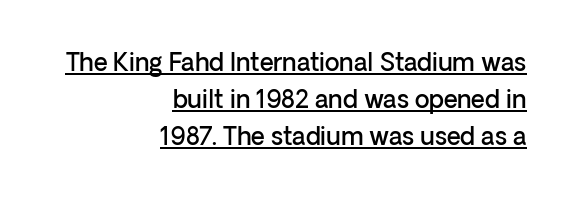
Q: Is the text bold? A: Semi-bold.
Q: Is the text italic (slanted)? A: No, it is upright.
Q: Is the text underlined? A: Yes.
Q: How is the paragraph aligned? A: Right-aligned.
Q: Is the spacing between letters normal or unusually wide? A: Normal.
Q: Is the spacing between lines tight, normal or loose? A: Normal.
